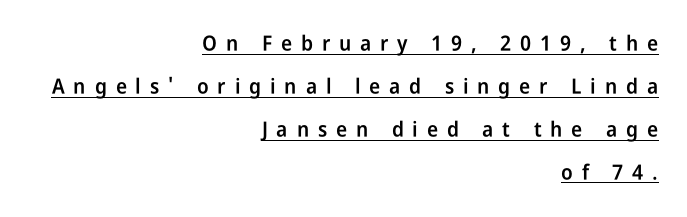
Q: Is the text bold? A: Semi-bold.
Q: Is the text italic (slanted)? A: No, it is upright.
Q: Is the text underlined? A: Yes.
Q: How is the paragraph aligned? A: Right-aligned.
Q: Is the spacing between letters normal or unusually wide? A: Unusually wide.
Q: Is the spacing between lines tight, normal or loose? A: Loose.
